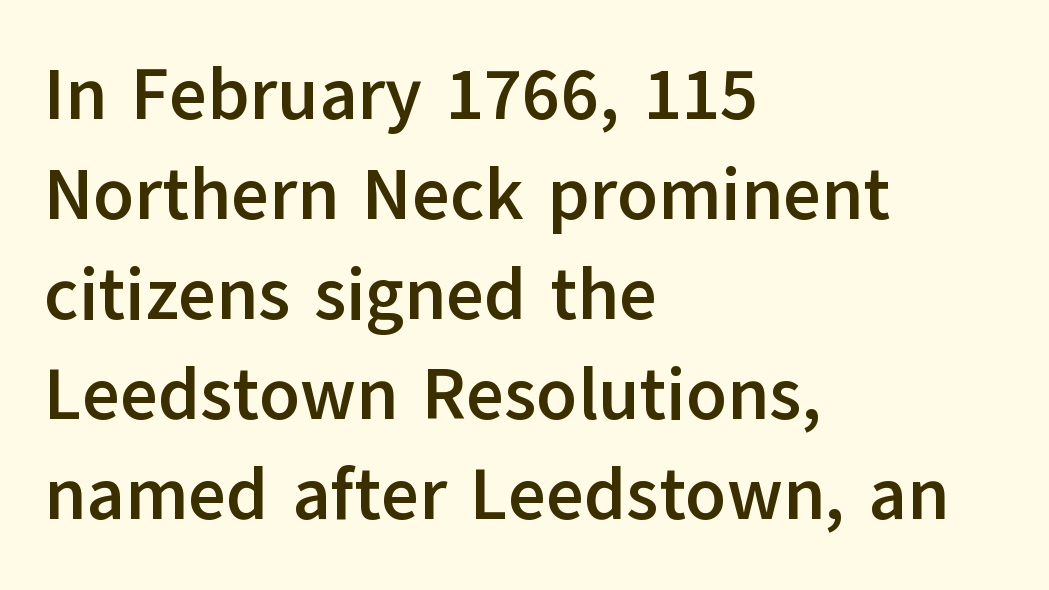
The vertical gap from one line to the next is medium. The letters are bold, with thick, heavy strokes. Each row of text sits above clean, open space. All the whitespace from short lines collects on the right. Unlike a traditional serif, this face leaves its strokes unadorned.
